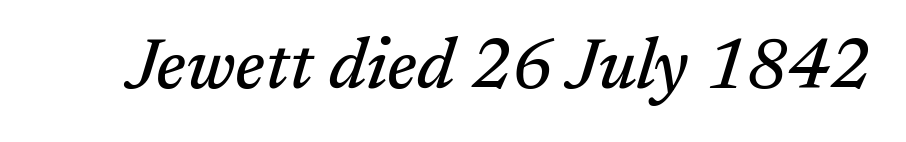
Serif or sans? Serif — the stroke terminals have little feet. What stands out about the letter spacing? Nothing — it is the standard amount. These lines are rendered in a variable-pitch font. The rendering applies a slant to the glyphs. Underlining? Definitely not there.
